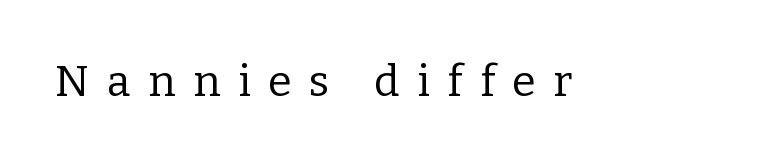
Q: Is the text bold? A: No.
Q: Is the text italic (slanted)? A: No, it is upright.
Q: Is the typeface a serif or a sans-serif typeface? A: Serif.
Q: Is the text underlined? A: No.
Q: Is the spacing between letters normal or unusually wide? A: Unusually wide.
Q: Width (condensed, normal, or wide)? A: Normal.
Q: Stroke contrast? A: Low.
Q: x-height? A: Medium.
Q: Monospaced? A: No.
